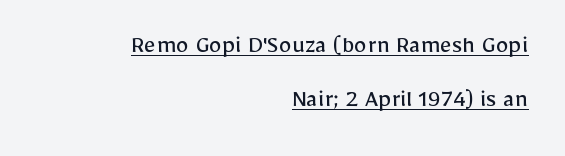
{"italic": "no", "bold": "no", "underline": "yes", "align": "right", "line_spacing": "loose", "line_spacing_ratio": 2.08, "letter_spacing": "normal", "letter_spacing_em": 0.0, "glyph_px": 26}
